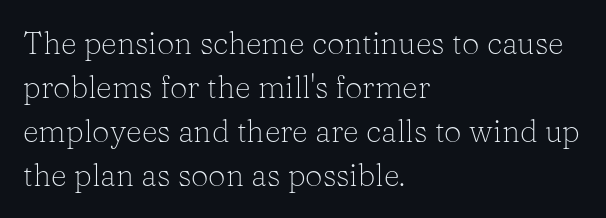
Is there any slant? The stems are plumb. These lines stack with their left ends in a neat column. Compared with a typical body face, this is equally light or lighter still. Only glyphs here, with clear space below each row. Regular leading.
